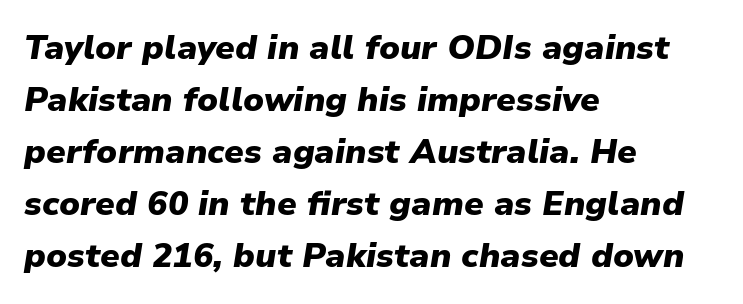
{"italic": "yes", "lean": "right", "slant_degrees": 9, "bold": "yes", "weight": "heavy", "width": "normal", "stroke_contrast": "low", "x_height": "medium", "monospaced": "no", "underline": "no", "align": "left", "line_spacing": "normal", "line_spacing_ratio": 1.53, "letter_spacing": "normal", "letter_spacing_em": 0.0, "glyph_px": 34}
